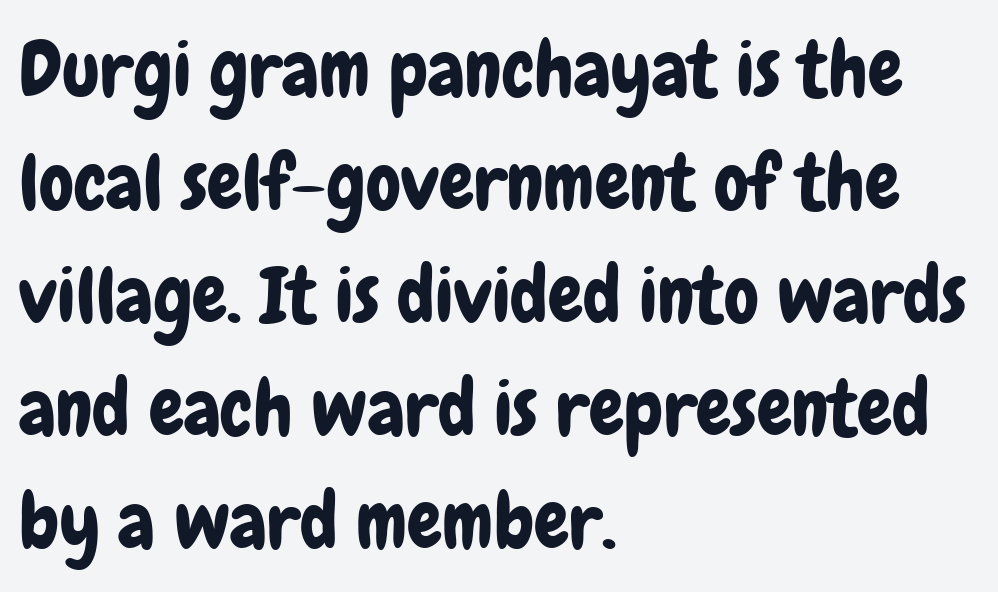
The image shows 78 px condensed sans-serif type, upright; set left-aligned, normal line spacing (1.45x), normal letter spacing, not underlined; low stroke contrast and a medium x-height.
